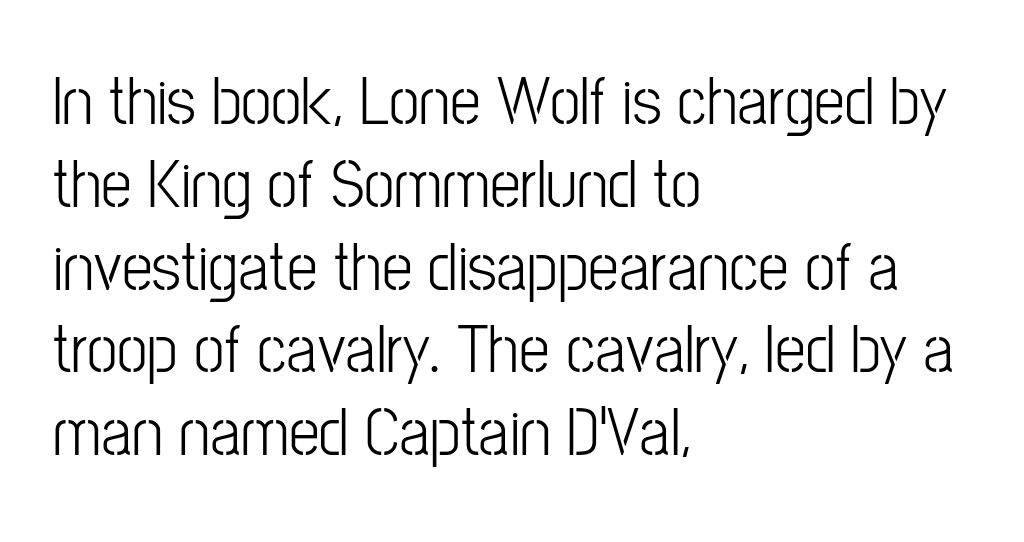
The image shows 69 px light, condensed sans-serif type, upright; set left-aligned, line spacing 1.2x, normal letter spacing, not underlined; low stroke contrast and a medium x-height.
